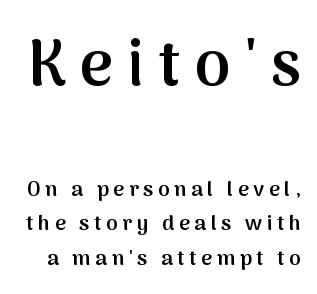
{"serif": "no", "italic": "no", "bold": "semi", "weight": "semibold", "width": "normal", "stroke_contrast": "medium", "x_height": "medium", "monospaced": "no", "underline": "no", "line_spacing": "normal", "line_spacing_ratio": 1.65, "letter_spacing": "wide", "letter_spacing_em": 0.22, "larger_block": "first", "size_ratio": 3.05, "glyph_px": 64}
